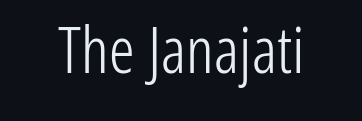
Q: Is the text bold? A: No.
Q: Is the text italic (slanted)? A: No, it is upright.
Q: Is the typeface a serif or a sans-serif typeface? A: Sans-serif.
Q: Is the text underlined? A: No.
Q: How is the paragraph aligned? A: Centered.
Q: Is the spacing between letters normal or unusually wide? A: Normal.
Q: Width (condensed, normal, or wide)? A: Condensed.
Q: Stroke contrast? A: Low.
Q: x-height? A: Medium.
Q: Monospaced? A: No.
